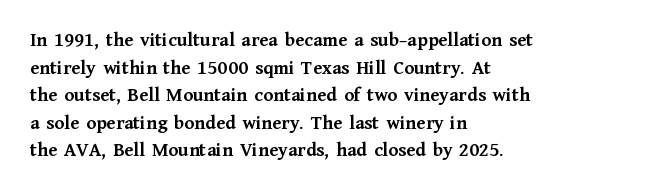
The image shows 20 px bold type, upright; set left-aligned, normal line spacing (1.38x), normal letter spacing, not underlined.
